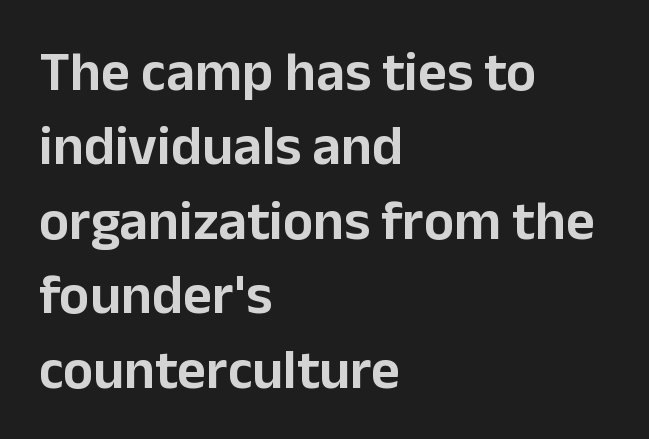
{"serif": "no", "italic": "no", "width": "normal", "stroke_contrast": "low", "x_height": "medium", "monospaced": "no", "underline": "no", "align": "left", "line_spacing": "normal", "line_spacing_ratio": 1.33, "letter_spacing": "normal", "letter_spacing_em": 0.0, "glyph_px": 56}
